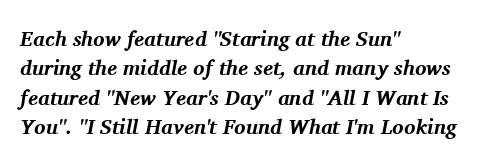
A dark, heavy texture on the line: the type is bold. Typeset ragged right — the left edge is the straight one. Whoever set this chose a conventional vertical rhythm. It's the slanting kind of type. This rendering leaves character spacing at its baseline value.
